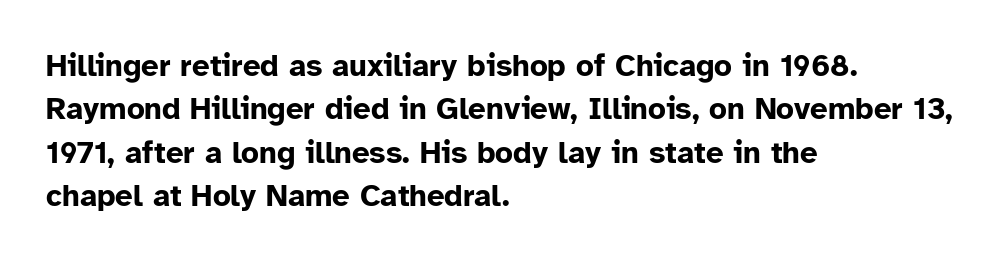
Q: Is the text bold? A: Yes.
Q: Is the text italic (slanted)? A: No, it is upright.
Q: Is the typeface a serif or a sans-serif typeface? A: Sans-serif.
Q: Is the text underlined? A: No.
Q: How is the paragraph aligned? A: Left-aligned.
Q: Is the spacing between letters normal or unusually wide? A: Normal.
Q: Is the spacing between lines tight, normal or loose? A: Normal.
Q: Width (condensed, normal, or wide)? A: Normal.
Q: Stroke contrast? A: Low.
Q: x-height? A: Medium.
Q: Monospaced? A: No.
